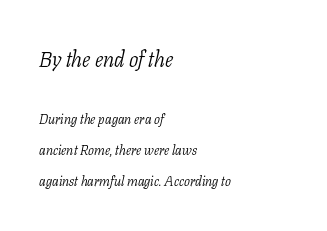
Clear beneath every line of the passage. Block one is the big one; block two sits smaller underneath. Students, note that the glyphs here touch the page at normal intervals. The letterforms sit at book weight or below. Line spacing here is loose.
